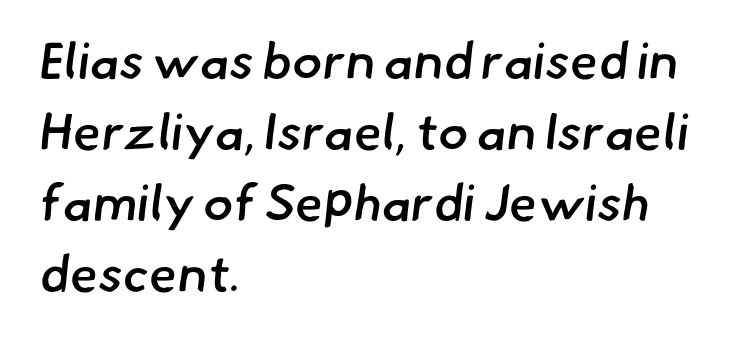
{"serif": "no", "bold": "semi", "weight": "semibold", "width": "normal", "stroke_contrast": "low", "x_height": "small", "monospaced": "no", "underline": "no", "align": "left", "line_spacing": "normal", "line_spacing_ratio": 1.39, "letter_spacing": "normal", "letter_spacing_em": 0.0, "glyph_px": 51}
